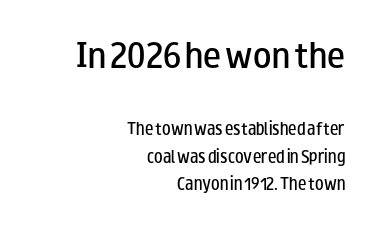
Q: Is the text bold? A: Semi-bold.
Q: Is the text italic (slanted)? A: No, it is upright.
Q: Is the typeface a serif or a sans-serif typeface? A: Sans-serif.
Q: Is the text underlined? A: No.
Q: How is the paragraph aligned? A: Right-aligned.
Q: Is the spacing between letters normal or unusually wide? A: Normal.
Q: Is the spacing between lines tight, normal or loose? A: Loose.
Q: Which block of text is set in a larger size, the first (top) or the second (bottom)? A: The first (top) one.
Q: Width (condensed, normal, or wide)? A: Wide.
Q: Stroke contrast? A: Low.
Q: x-height? A: Small.
Q: Monospaced? A: No.
